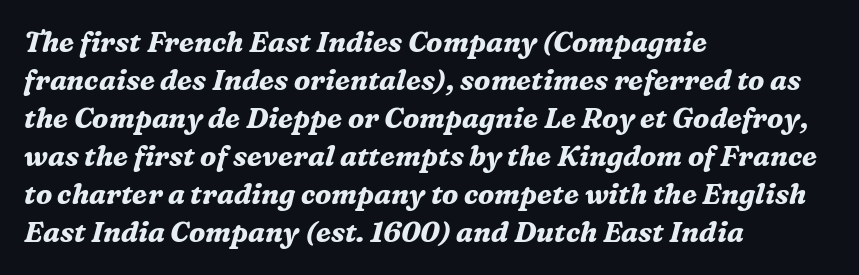
The image shows 28 px bold serif type, italic (leaning right); set left-aligned, normal line spacing (1.36x), normal letter spacing, not underlined; medium stroke contrast and a medium x-height.
